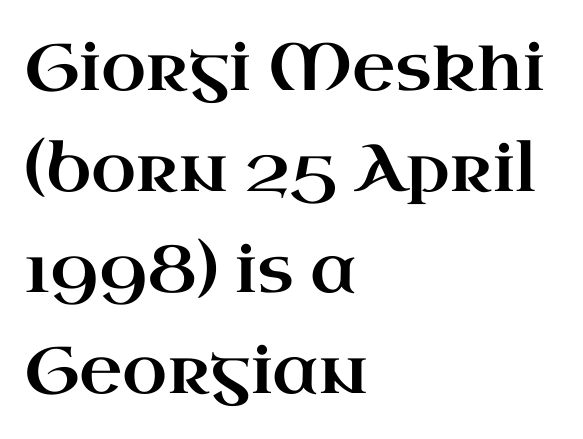
{"serif": "yes", "italic": "no", "width": "wide", "stroke_contrast": "high", "x_height": "small", "monospaced": "no", "underline": "no", "align": "left", "line_spacing": "normal", "line_spacing_ratio": 1.53, "letter_spacing": "normal", "letter_spacing_em": 0.0, "glyph_px": 66}
